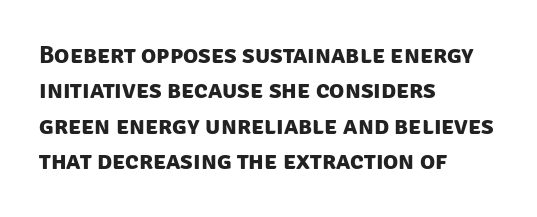
The passage is arranged the way most books set body copy — flush left. Letter spacing: default. A dark, heavy texture on the line: the type is bold. Leading: standard.
